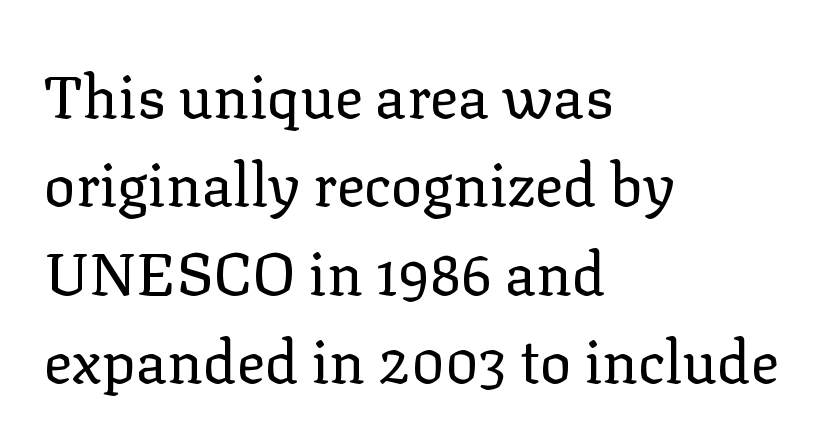
{"serif": "yes", "italic": "no", "bold": "no", "weight": "regular", "width": "normal", "stroke_contrast": "low", "x_height": "medium", "monospaced": "no", "underline": "no", "align": "left", "line_spacing": "normal", "line_spacing_ratio": 1.5, "letter_spacing": "normal", "letter_spacing_em": 0.0, "glyph_px": 59}
